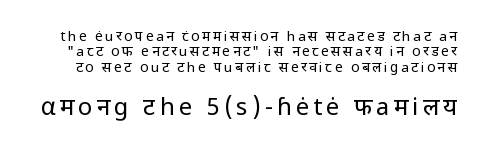
Q: Is the text bold? A: No.
Q: Is the text italic (slanted)? A: No, it is upright.
Q: Is the text underlined? A: No.
Q: Is the spacing between lines tight, normal or loose? A: Tight.
Q: Which block of text is set in a larger size, the first (top) or the second (bottom)? A: The second (bottom) one.
